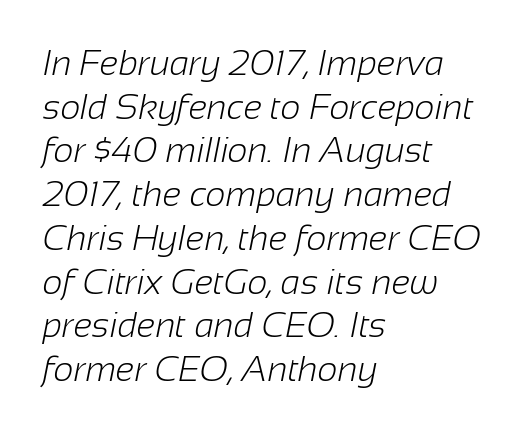
Q: Is the text bold? A: No.
Q: Is the typeface a serif or a sans-serif typeface? A: Sans-serif.
Q: Is the text underlined? A: No.
Q: How is the paragraph aligned? A: Left-aligned.
Q: Is the spacing between letters normal or unusually wide? A: Normal.
Q: Is the spacing between lines tight, normal or loose? A: Normal.
Q: Width (condensed, normal, or wide)? A: Normal.
Q: Stroke contrast? A: Low.
Q: x-height? A: Medium.
Q: Monospaced? A: No.
